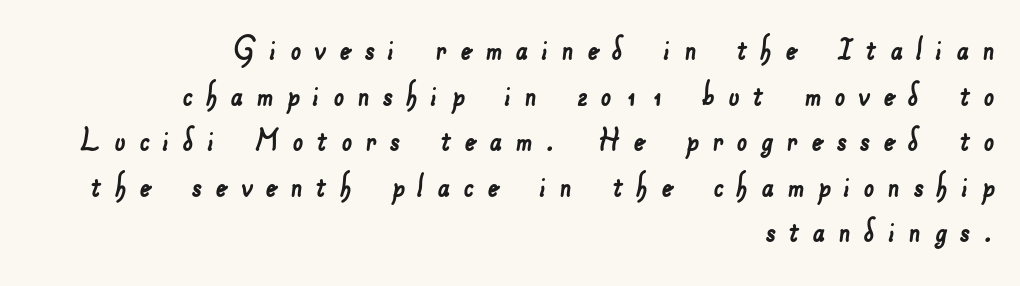
{"serif": "no", "width": "normal", "stroke_contrast": "low", "x_height": "small", "monospaced": "no", "underline": "no", "align": "right", "line_spacing_ratio": 1.23, "letter_spacing": "wide", "letter_spacing_em": 0.36, "glyph_px": 37}
